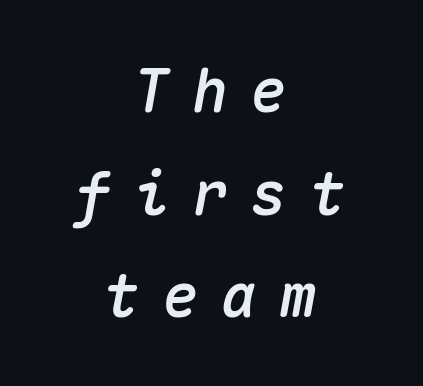
Q: Is the text italic (slanted)? A: Yes, it leans right by about 10 degrees.
Q: Is the text underlined? A: No.
Q: How is the paragraph aligned? A: Centered.
Q: Is the spacing between letters normal or unusually wide? A: Unusually wide.
Q: Width (condensed, normal, or wide)? A: Normal.
Q: Stroke contrast? A: Medium.
Q: x-height? A: Medium.
Q: Monospaced? A: Yes.
